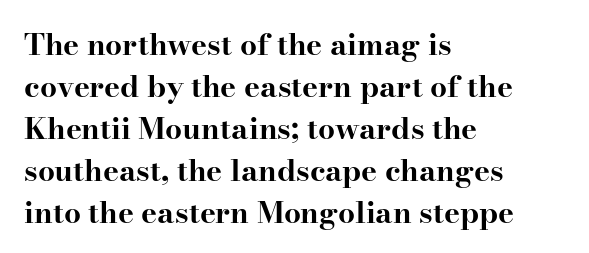
{"serif": "yes", "italic": "no", "bold": "yes", "weight": "bold", "width": "wide", "stroke_contrast": "high", "x_height": "small", "monospaced": "no", "underline": "no", "align": "left", "line_spacing": "normal", "line_spacing_ratio": 1.4, "letter_spacing": "normal", "letter_spacing_em": 0.0, "glyph_px": 30}
